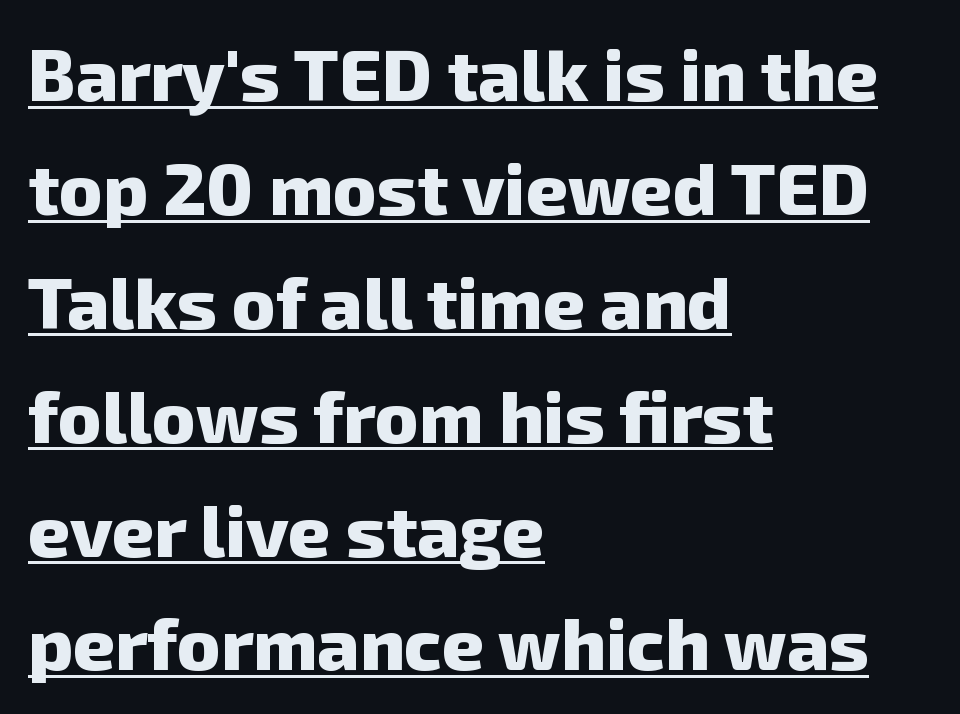
The image shows 73 px heavy sans-serif type; set left-aligned, normal line spacing (1.56x), normal letter spacing, underlined; low stroke contrast and a medium x-height.
